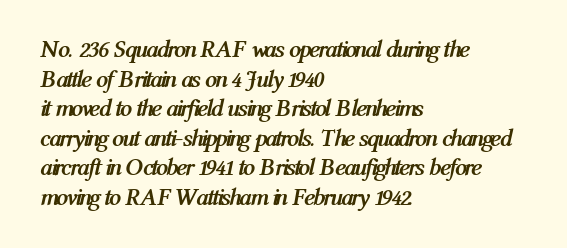
Q: Is the text bold? A: Yes.
Q: Is the text italic (slanted)? A: Yes, it leans right by about 12 degrees.
Q: Is the text underlined? A: No.
Q: How is the paragraph aligned? A: Left-aligned.
Q: Is the spacing between letters normal or unusually wide? A: Normal.
